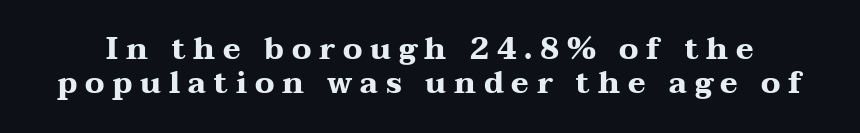
{"serif": "yes", "italic": "no", "bold": "yes", "weight": "heavy", "width": "wide", "stroke_contrast": "medium", "x_height": "medium", "monospaced": "no", "underline": "no", "line_spacing": "tight", "line_spacing_ratio": 1.13, "letter_spacing": "wide", "letter_spacing_em": 0.26, "glyph_px": 30}
